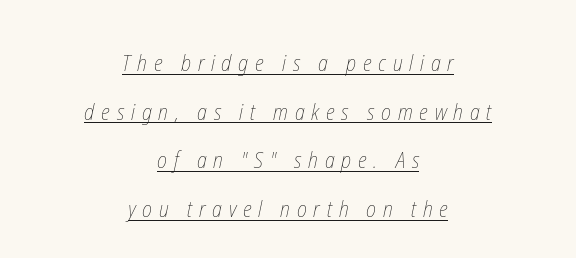
Q: Is the text bold? A: No.
Q: Is the text underlined? A: Yes.
Q: How is the paragraph aligned? A: Centered.
Q: Is the spacing between letters normal or unusually wide? A: Unusually wide.
Q: Is the spacing between lines tight, normal or loose? A: Loose.
